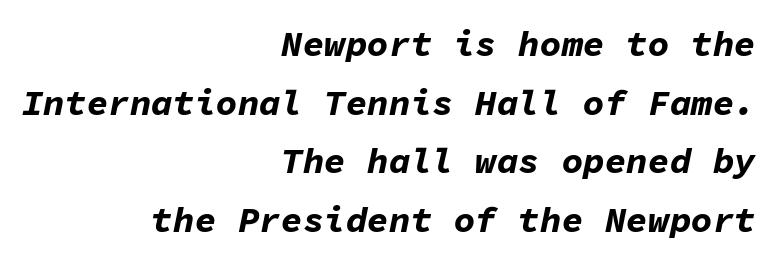
The strokes are fattened all the way to bold. Line ends are locked; line starts wander. Does the leading feel generous? No, just average. Compared with ordinary roman type, these characters are visibly tilted.
